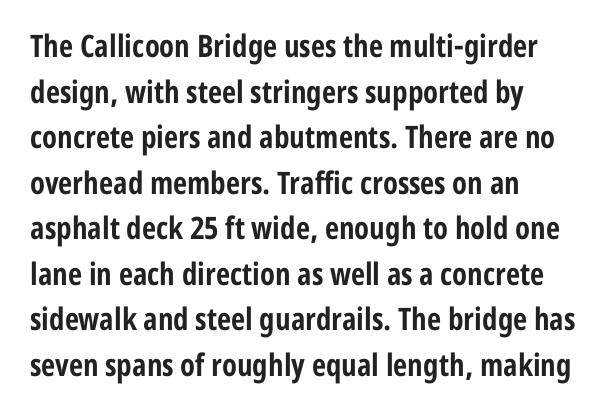
{"serif": "no", "italic": "no", "bold": "yes", "weight": "bold", "width": "condensed", "stroke_contrast": "low", "x_height": "medium", "monospaced": "no", "underline": "no", "align": "left", "line_spacing": "normal", "line_spacing_ratio": 1.47, "letter_spacing": "normal", "letter_spacing_em": 0.0, "glyph_px": 31}
